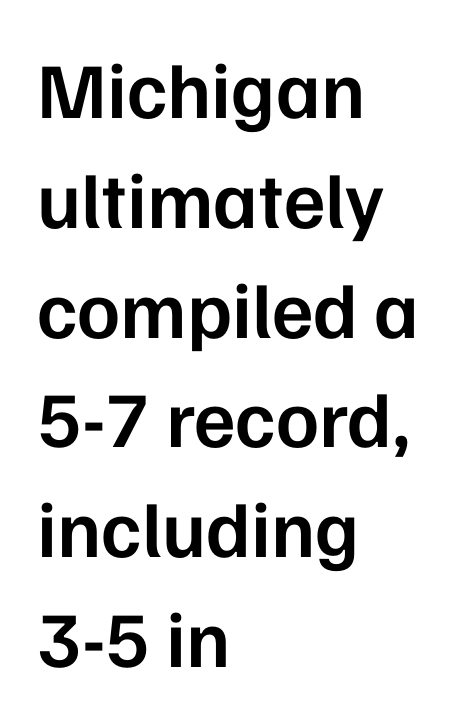
Q: Is the text bold? A: Semi-bold.
Q: Is the text italic (slanted)? A: No, it is upright.
Q: Is the typeface a serif or a sans-serif typeface? A: Sans-serif.
Q: Is the text underlined? A: No.
Q: How is the paragraph aligned? A: Left-aligned.
Q: Is the spacing between letters normal or unusually wide? A: Normal.
Q: Is the spacing between lines tight, normal or loose? A: Normal.
Q: Width (condensed, normal, or wide)? A: Normal.
Q: Stroke contrast? A: Low.
Q: x-height? A: Medium.
Q: Monospaced? A: No.
